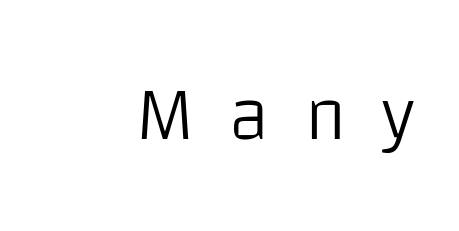
The image shows 76 px light sans-serif type, upright; set unusually wide letter spacing (+0.45 em), not underlined; low stroke contrast and a large x-height.
